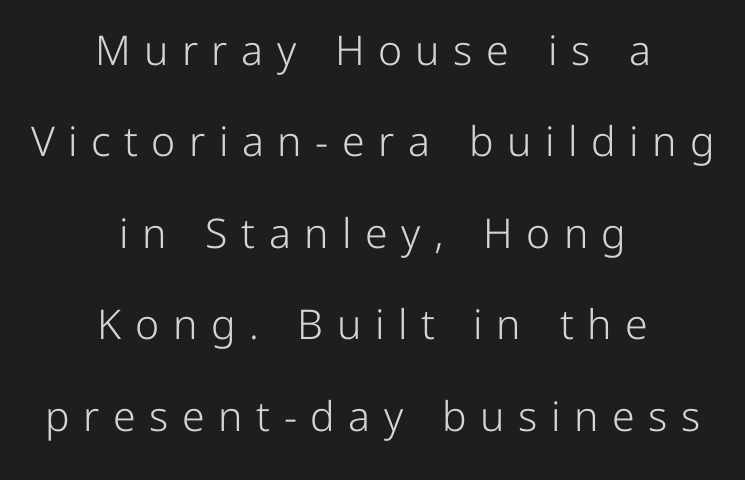
{"serif": "no", "italic": "no", "bold": "no", "weight": "light", "width": "normal", "stroke_contrast": "low", "x_height": "medium", "monospaced": "no", "underline": "no", "align": "center", "line_spacing": "loose", "line_spacing_ratio": 2.23, "letter_spacing": "wide", "letter_spacing_em": 0.33, "glyph_px": 41}
